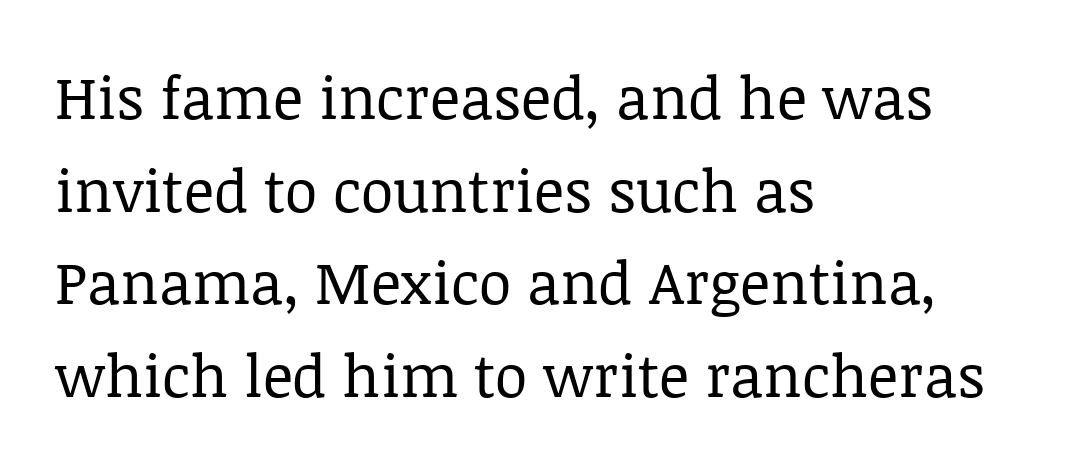
{"serif": "yes", "italic": "no", "bold": "no", "weight": "regular", "width": "normal", "stroke_contrast": "low", "x_height": "large", "monospaced": "no", "underline": "no", "align": "left", "line_spacing": "normal", "line_spacing_ratio": 1.57, "letter_spacing": "normal", "letter_spacing_em": 0.0, "glyph_px": 59}
